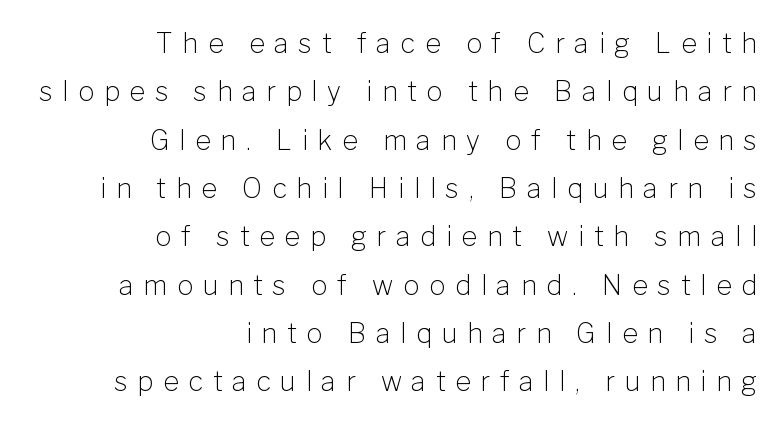
Q: Is the text bold? A: No.
Q: Is the text italic (slanted)? A: No, it is upright.
Q: Is the text underlined? A: No.
Q: How is the paragraph aligned? A: Right-aligned.
Q: Is the spacing between letters normal or unusually wide? A: Unusually wide.
